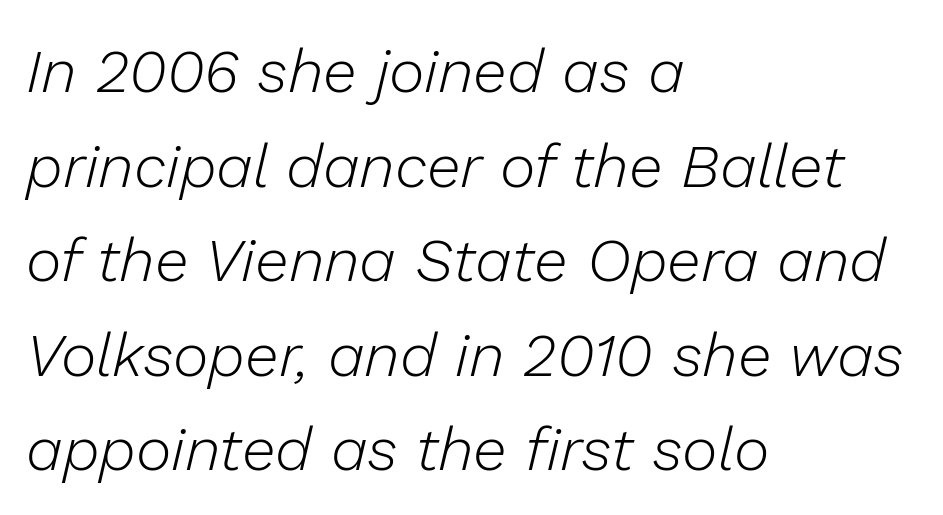
The image shows 61 px light type, italic (leaning right); set left-aligned, normal line spacing (1.55x), normal letter spacing, not underlined; low stroke contrast and a medium x-height.
